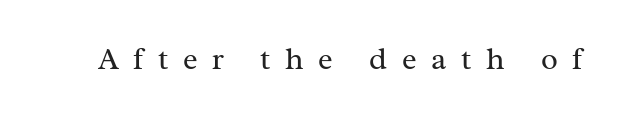
{"serif": "yes", "italic": "no", "bold": "no", "weight": "regular", "width": "normal", "stroke_contrast": "medium", "x_height": "medium", "monospaced": "no", "underline": "no", "letter_spacing": "wide", "letter_spacing_em": 0.47, "glyph_px": 31}
